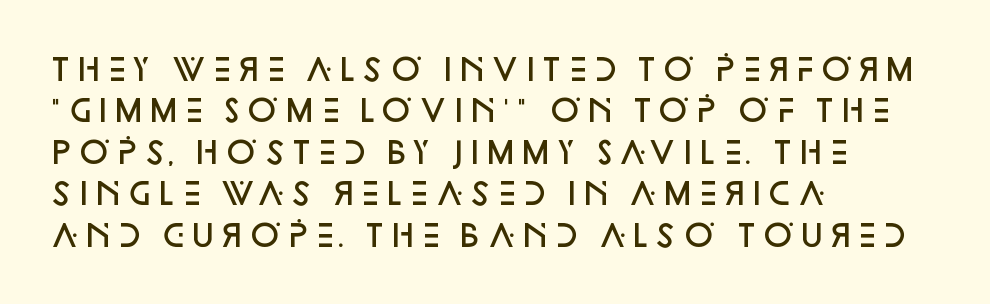
The image shows 30 px semibold sans-serif type, upright; set left-aligned, normal line spacing (1.38x), normal letter spacing, not underlined; low stroke contrast and a large x-height.
